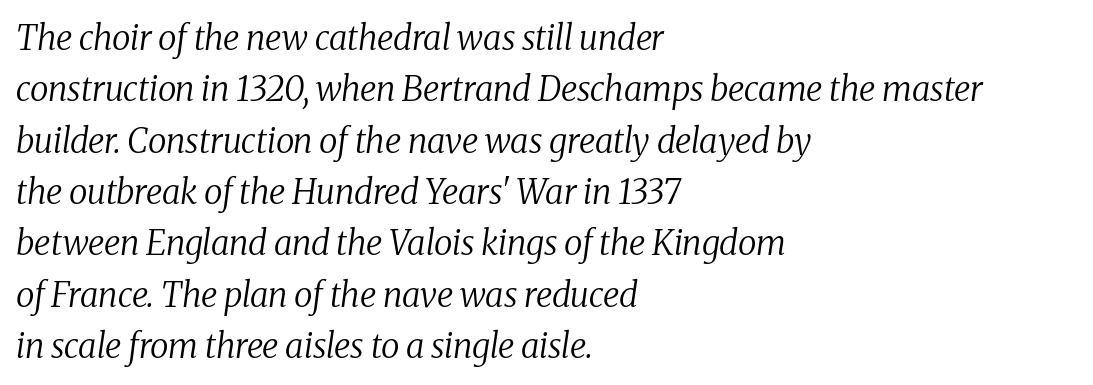
The image shows 34 px regular-weight serif type, italic (leaning right); set left-aligned, normal line spacing (1.51x), normal letter spacing, not underlined; medium stroke contrast and a medium x-height.
